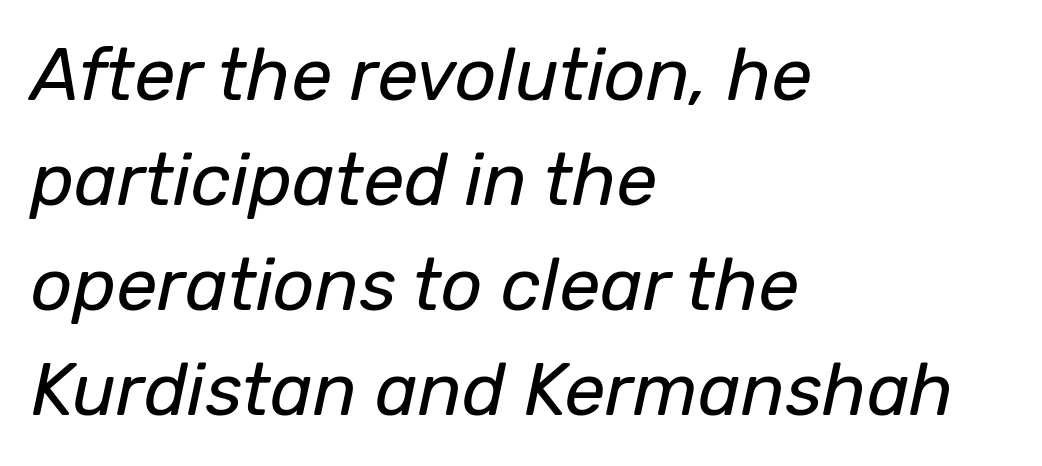
The passage is arranged the way most books set body copy — flush left. The rendering keeps characters at their native spacing. An italicized treatment has been applied to the whole sample. Is there much room between lines? A standard amount, neither cramped nor airy.
